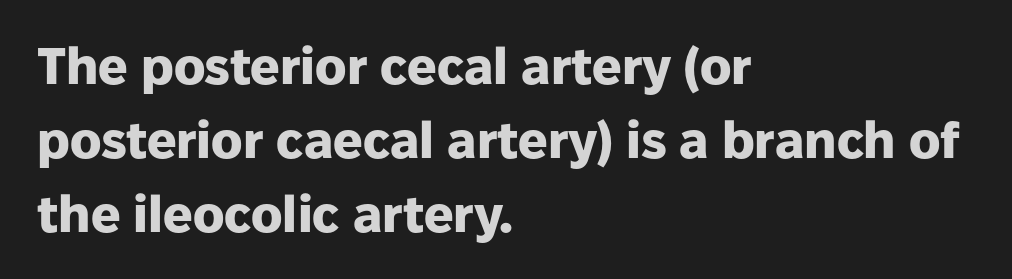
Words appear dense and cohesive because spacing is normal. Observe the absence of serifs on each vertical stroke in this sample. The typesetting leans heavy: a genuine bold. Designer's note — italics off, roman on. Alignment: flush left.
